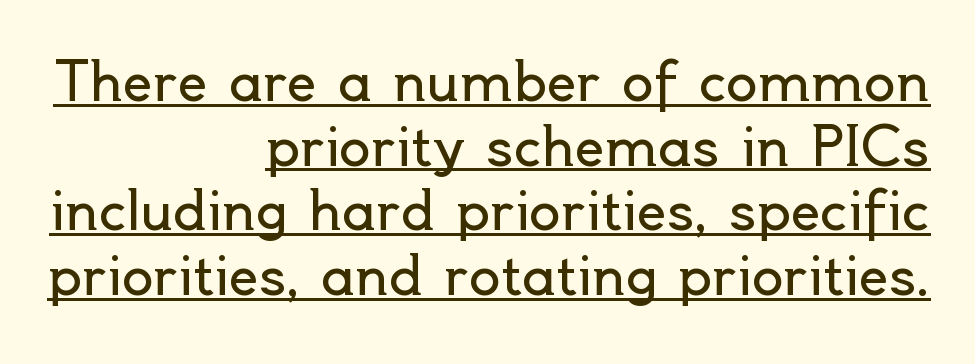
All the whitespace from short lines collects on the left. Are there feet on the stems? There aren't — it's a sans. The lettering is marked with a stroke running underneath it. Here the designer chose a conventional face with non-uniform glyph widths. Tracking value appears to be zero — textbook default spacing.
